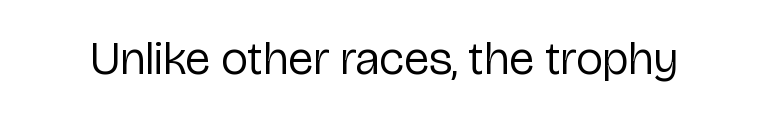
Check under the words: just untouched page. Compared with typical body copy, the letter spacing here is the same. A typesetter would call this proportional, since set widths differ per character. Vertical stems look standard width or narrower in stroke.
